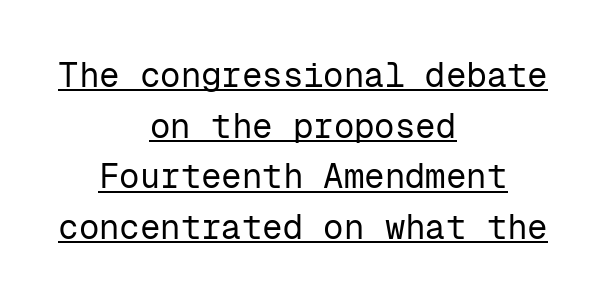
Students, observe the line beneath the letters — that is underlining. No italicization has been applied; the sample stays upright. Horizontal bands of white between lines are of average thickness. This rendering employs a face without finishing strokes, i.e., a sans-serif.
